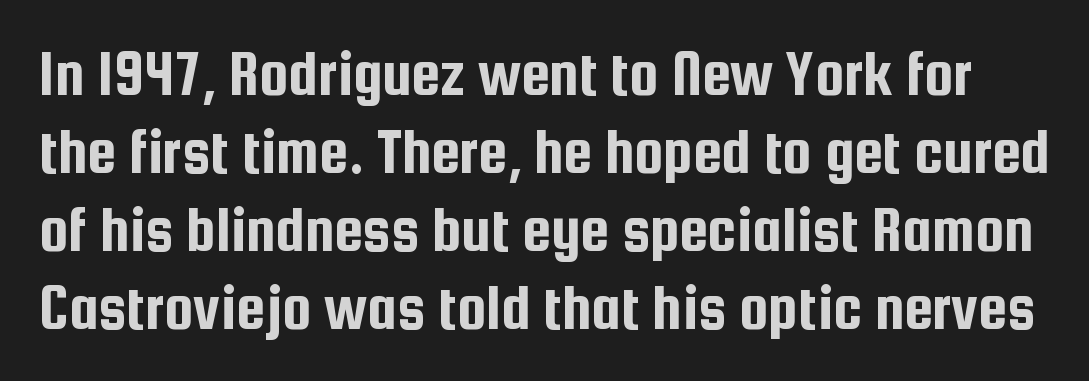
The image shows 65 px condensed sans-serif type, upright; set line spacing 1.2x, normal letter spacing, not underlined; low stroke contrast and a medium x-height.
